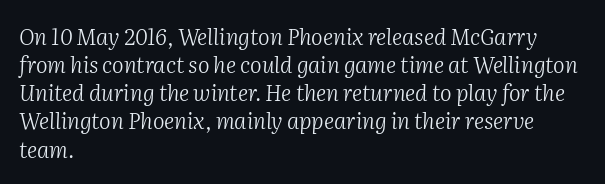
The image shows 22 px text type, italic (leaning right); set left-aligned, normal line spacing (1.28x), normal letter spacing, not underlined.
